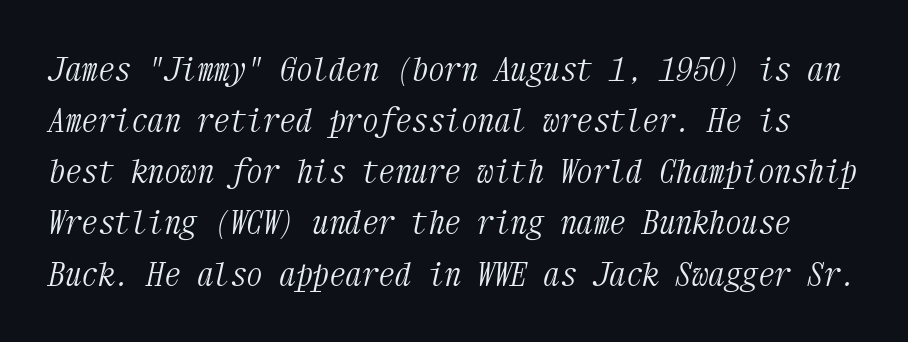
Decoration check: the copy has no underline. The vertical gap from one line to the next is medium. Heaviness? Minimal to ordinary, like unemphasized prose. Check where the strokes stop: tiny serifs finish them off. Monospaced: the letters line up in strict vertical columns.
